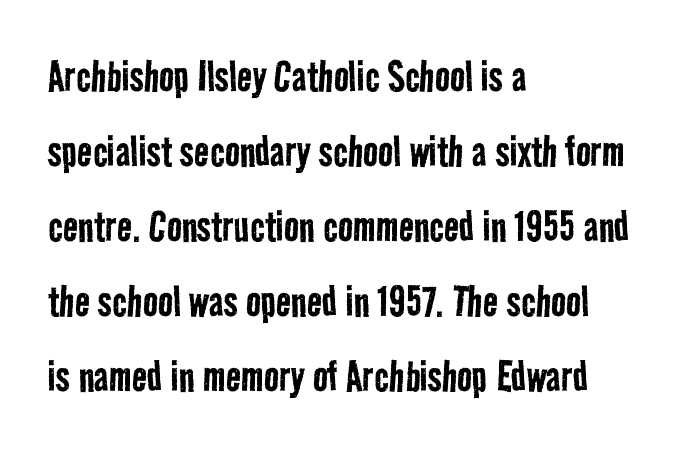
Character widths vary here, with narrow letters taking less room than wide ones. The block of text has a typical density, with ordinary space between rows. Rule under the text: the space is simply empty. Counters stay open thanks to moderate or lighter strokes.
